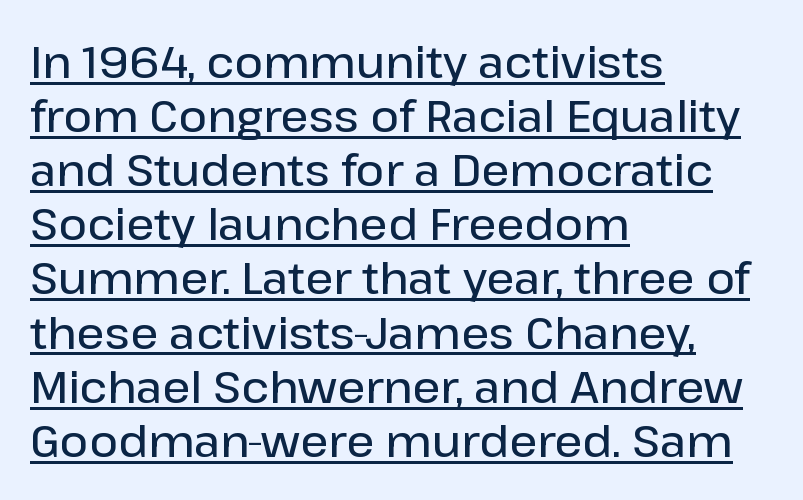
The image shows 44 px semibold sans-serif type, upright; set left-aligned, line spacing 1.23x, normal letter spacing, underlined; low stroke contrast and a medium x-height.
